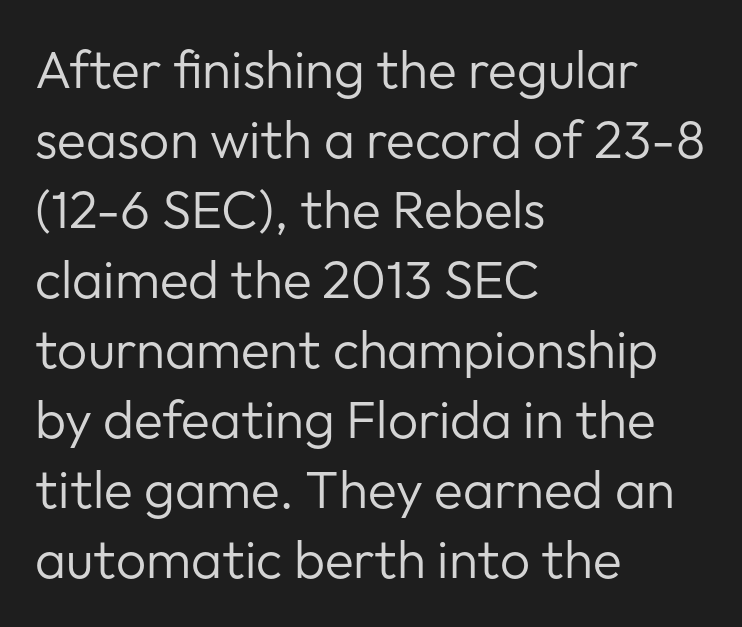
The image shows 53 px regular-weight sans-serif type, upright; set left-aligned, normal line spacing (1.32x), normal letter spacing, not underlined; low stroke contrast and a medium x-height.
